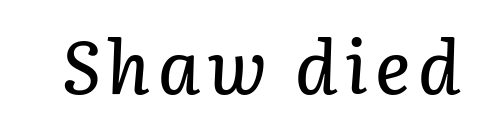
Q: Is the text italic (slanted)? A: Yes, it leans right by about 3 degrees.
Q: Is the text underlined? A: No.
Q: Width (condensed, normal, or wide)? A: Normal.
Q: Stroke contrast? A: Low.
Q: x-height? A: Medium.
Q: Monospaced? A: No.
